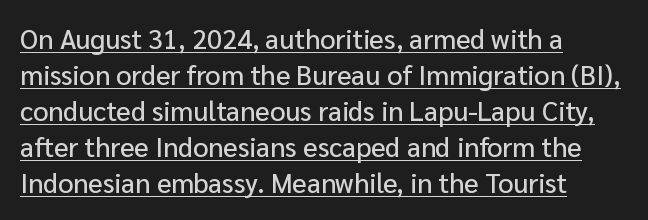
Q: Is the text italic (slanted)? A: No, it is upright.
Q: Is the text underlined? A: Yes.
Q: How is the paragraph aligned? A: Left-aligned.
Q: Is the spacing between letters normal or unusually wide? A: Normal.
Q: Is the spacing between lines tight, normal or loose? A: Normal.
